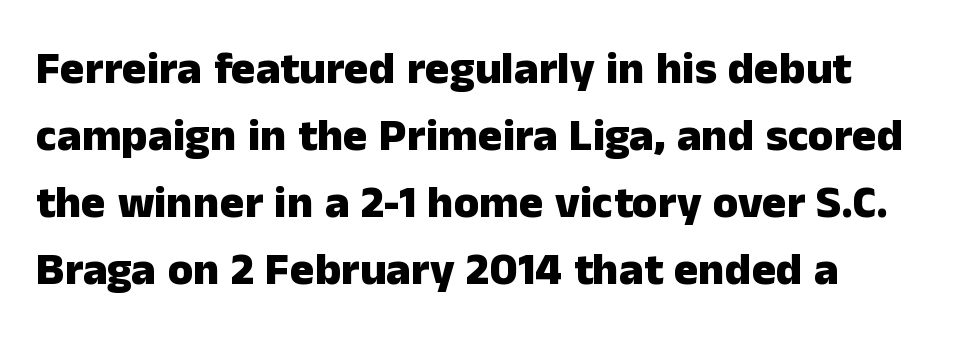
The image shows 46 px heavy sans-serif type, upright; set left-aligned, normal line spacing (1.46x), normal letter spacing, not underlined; low stroke contrast and a medium x-height.
